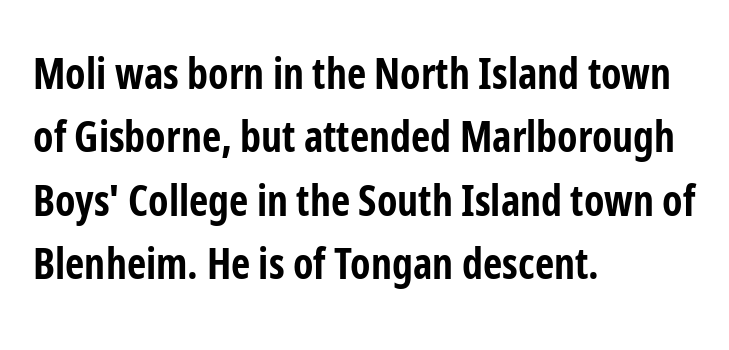
Is this a fixed-width face? No — the glyphs have proportional, varying widths. Heft: maximum for text — a bold. One glance says typical: line gaps are just what's usual. The characters display no serif detailing; their extremities are plain. Line starts are locked; line ends wander.
